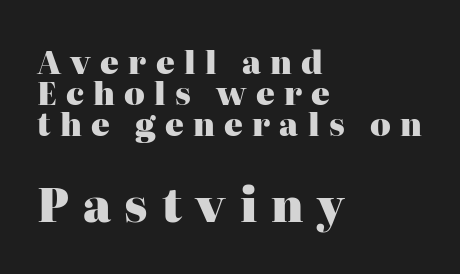
The image shows 46 px heavy serif type, upright; set left-aligned, tight line spacing (1.0x), unusually wide letter spacing (+0.3 em), not underlined; the second (bottom) block is 1.48x larger; high stroke contrast and a medium x-height.
